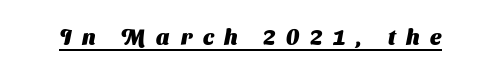
Characters follow at a spacing far wider than the type designer built in. Underline: present. The strokes are fattened all the way to bold.
